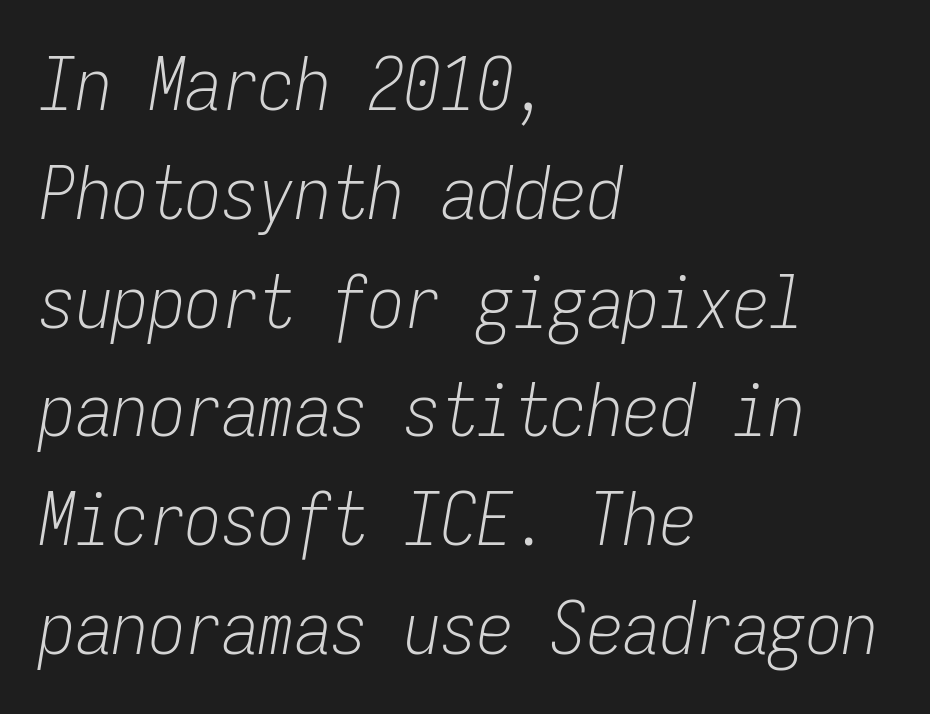
{"italic": "yes", "lean": "right", "slant_degrees": 9, "bold": "no", "weight": "light", "width": "condensed", "stroke_contrast": "low", "x_height": "medium", "monospaced": "yes", "underline": "no", "align": "left", "line_spacing": "normal", "line_spacing_ratio": 1.49, "letter_spacing": "normal", "letter_spacing_em": 0.0, "glyph_px": 73}
